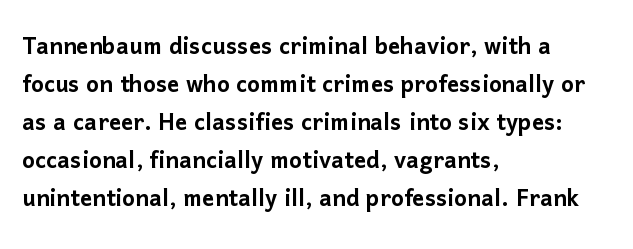
The image shows 30 px sans-serif type, upright; set left-aligned, normal line spacing (1.27x), normal letter spacing, not underlined; low stroke contrast and a medium x-height.
